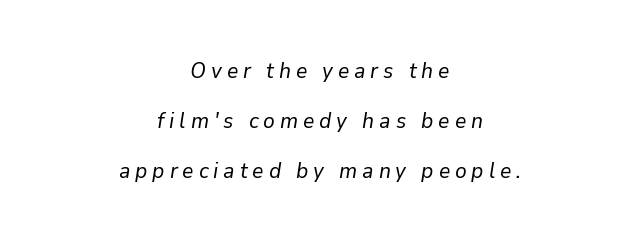
{"italic": "yes", "lean": "right", "slant_degrees": 9, "bold": "no", "underline": "no", "align": "center", "line_spacing": "loose", "line_spacing_ratio": 2.28, "letter_spacing": "wide", "letter_spacing_em": 0.22, "glyph_px": 22}
